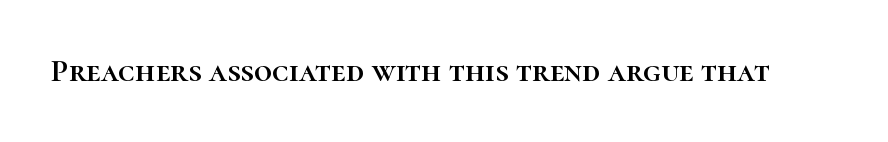
Q: Is the text italic (slanted)? A: No, it is upright.
Q: Is the text underlined? A: No.
Q: Is the spacing between letters normal or unusually wide? A: Normal.
Q: Width (condensed, normal, or wide)? A: Normal.
Q: Stroke contrast? A: High.
Q: x-height? A: Medium.
Q: Monospaced? A: No.
